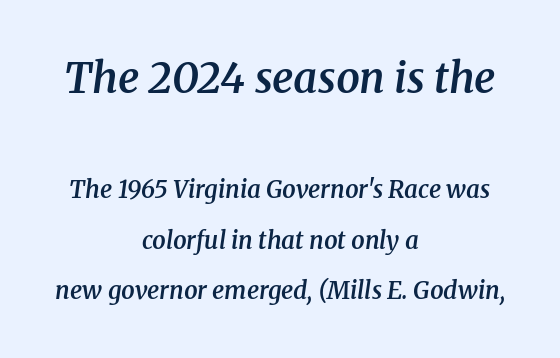
The image shows 42 px semibold serif type, italic (leaning right); set centered, loose line spacing (2.12x), normal letter spacing, not underlined; the first (top) block is 1.75x larger; medium stroke contrast and a medium x-height.
